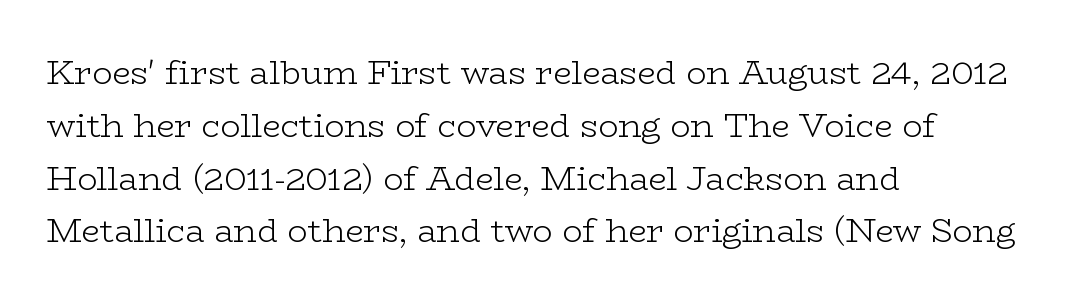
{"serif": "yes", "italic": "no", "bold": "no", "weight": "light", "width": "wide", "stroke_contrast": "low", "x_height": "medium", "monospaced": "no", "underline": "no", "align": "left", "line_spacing": "normal", "line_spacing_ratio": 1.6, "letter_spacing": "normal", "letter_spacing_em": 0.0, "glyph_px": 33}
